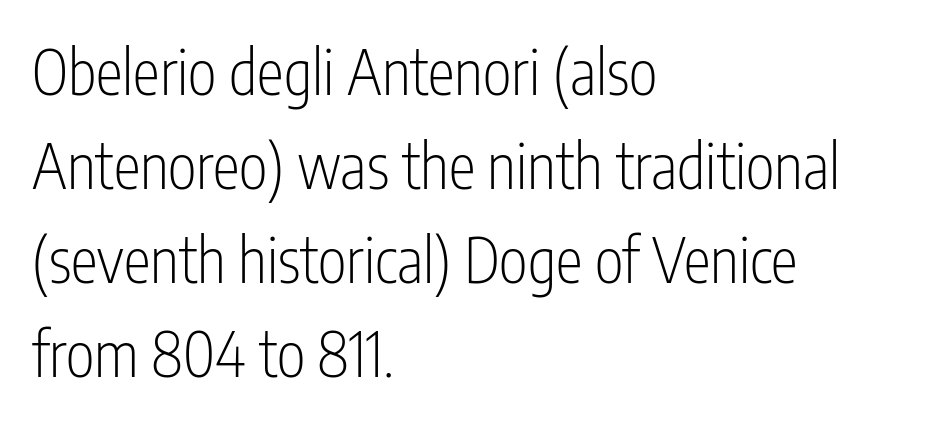
The image shows 61 px light, condensed sans-serif type, upright; set left-aligned, normal line spacing (1.54x), normal letter spacing, not underlined; low stroke contrast and a medium x-height.
